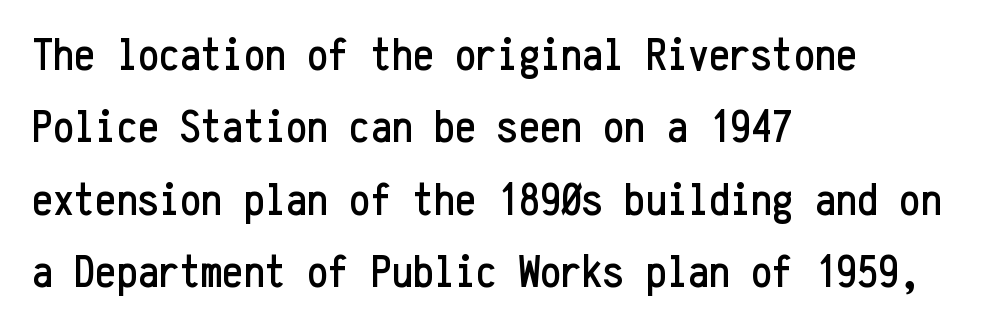
The image shows 47 px condensed sans-serif type, upright, monospaced; set left-aligned, normal line spacing (1.54x), normal letter spacing, not underlined; low stroke contrast and a medium x-height.
